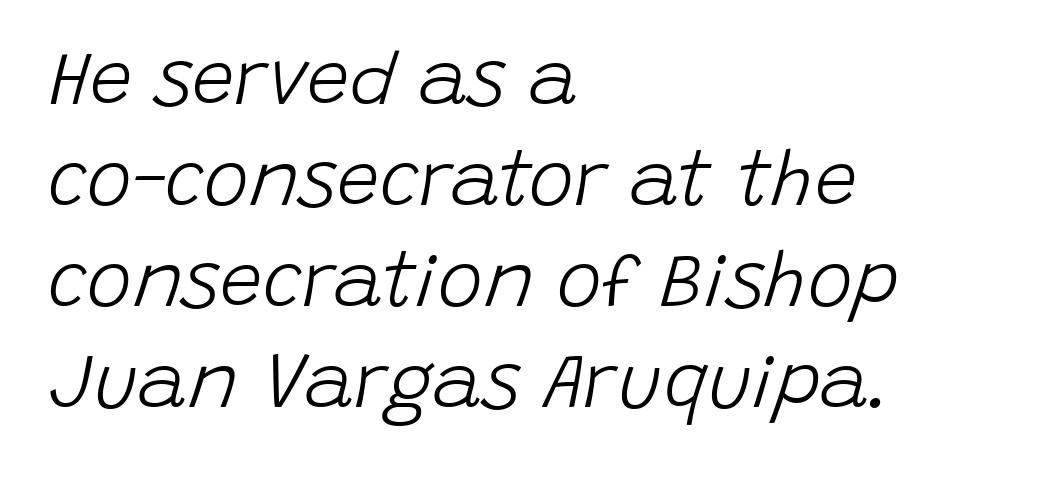
The rendering anchors every line to the left-hand side. Standard letterfit; no display-style spreading of the glyphs. The letterforms sit at book weight or below. Here the designer chose a conventional face with non-uniform glyph widths.
